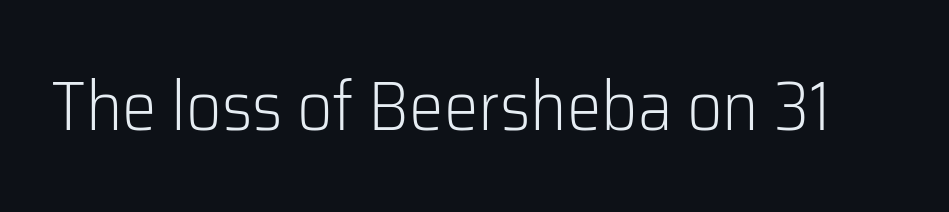
Q: Is the text bold? A: No.
Q: Is the text italic (slanted)? A: No, it is upright.
Q: Is the typeface a serif or a sans-serif typeface? A: Sans-serif.
Q: Is the text underlined? A: No.
Q: Is the spacing between letters normal or unusually wide? A: Normal.
Q: Width (condensed, normal, or wide)? A: Normal.
Q: Stroke contrast? A: Low.
Q: x-height? A: Medium.
Q: Monospaced? A: No.
